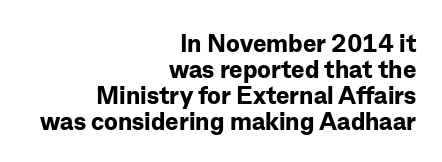
{"italic": "no", "bold": "yes", "underline": "no", "align": "right", "line_spacing": "tight", "line_spacing_ratio": 1.04, "letter_spacing": "normal", "letter_spacing_em": 0.0, "glyph_px": 25}
